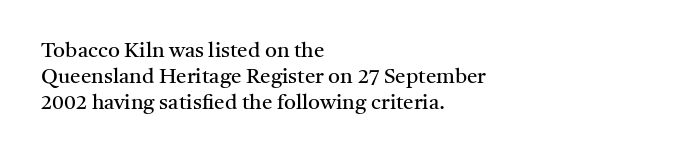
Q: Is the text bold? A: No.
Q: Is the text italic (slanted)? A: No, it is upright.
Q: Is the text underlined? A: No.
Q: How is the paragraph aligned? A: Left-aligned.
Q: Is the spacing between letters normal or unusually wide? A: Normal.
Q: Is the spacing between lines tight, normal or loose? A: Normal.
